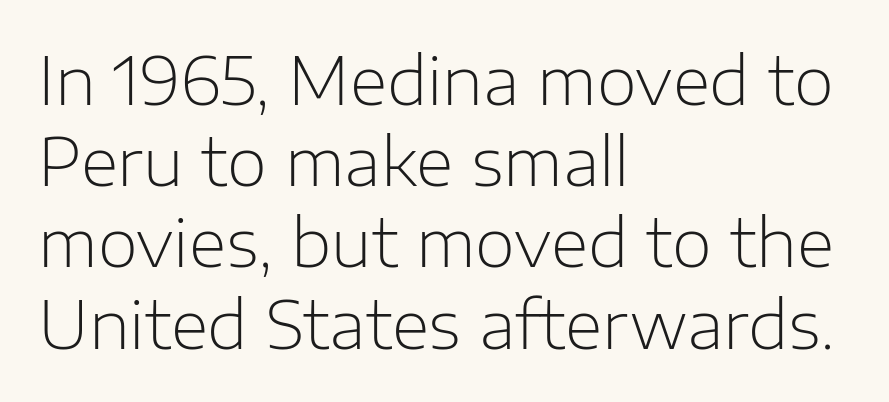
The image shows 65 px light sans-serif type, upright; set left-aligned, normal line spacing (1.25x), normal letter spacing, not underlined; low stroke contrast and a medium x-height.
